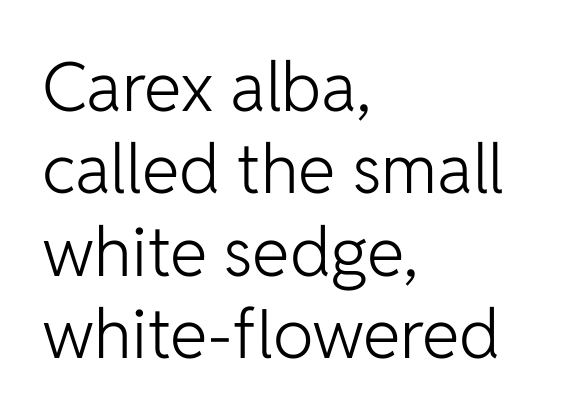
{"serif": "no", "italic": "no", "bold": "no", "weight": "light", "width": "normal", "stroke_contrast": "low", "x_height": "medium", "monospaced": "no", "underline": "no", "align": "left", "line_spacing_ratio": 1.21, "letter_spacing": "normal", "letter_spacing_em": 0.0, "glyph_px": 68}
